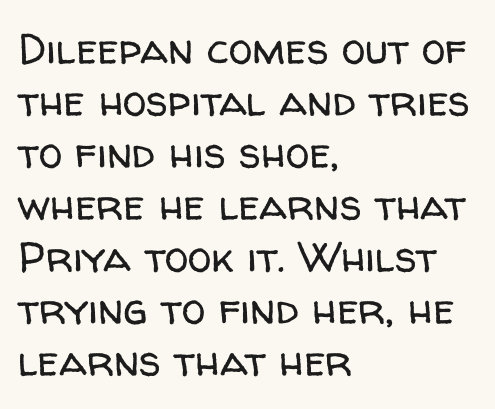
Q: Is the text bold? A: No.
Q: Is the text italic (slanted)? A: No, it is upright.
Q: Is the typeface a serif or a sans-serif typeface? A: Sans-serif.
Q: Is the text underlined? A: No.
Q: How is the paragraph aligned? A: Left-aligned.
Q: Is the spacing between letters normal or unusually wide? A: Normal.
Q: Width (condensed, normal, or wide)? A: Normal.
Q: Stroke contrast? A: Low.
Q: x-height? A: Medium.
Q: Monospaced? A: No.
